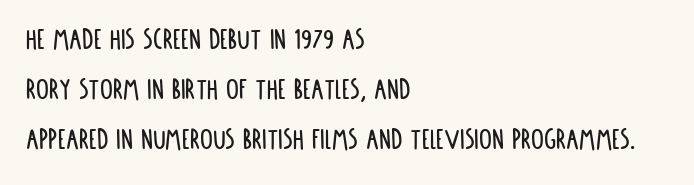
A clean baseline with only descenders dipping below it. Casual observation: everything's shoved over to the left. This sample keeps an unexceptional amount of space between lines. A typesetter would call this proportional, since set widths differ per character.
